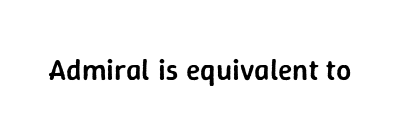
Strokes here are thickened, but only to semibold level. The words here are not underlined. The letters sit at their default tracking, neither squeezed nor spread. Note the varied advance widths — an 'i' is clearly narrower than an 'm'.
